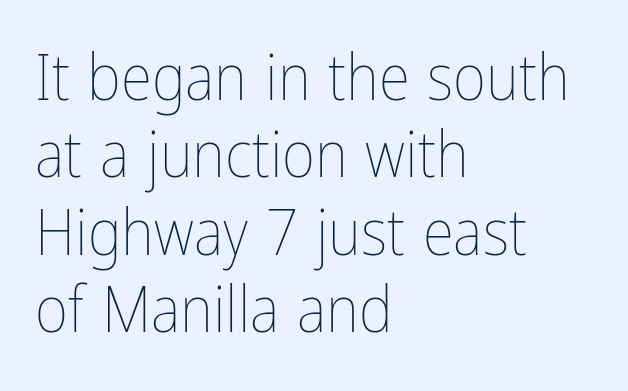
Descender tails drop into unmarked territory. Does the lettering tilt? It doesn't — this is upright. Do the characters align in a grid? No, the font is proportional. These lines stack with their left ends in a neat column. Nobody touched the tracking dial on this one. Counters stay open thanks to moderate or lighter strokes.
